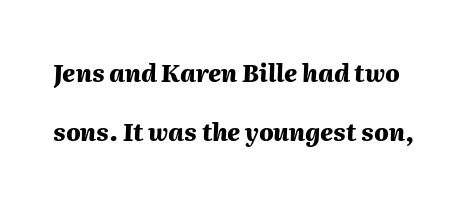
{"italic": "yes", "lean": "right", "slant_degrees": 2, "bold": "yes", "underline": "no", "line_spacing": "loose", "line_spacing_ratio": 2.47, "letter_spacing": "normal", "letter_spacing_em": 0.0, "glyph_px": 24}
